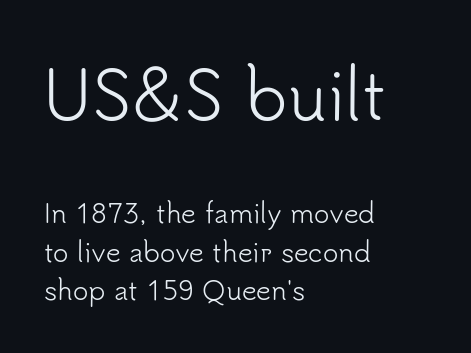
{"serif": "no", "italic": "no", "bold": "no", "weight": "light", "width": "normal", "stroke_contrast": "low", "x_height": "small", "monospaced": "no", "underline": "no", "align": "left", "line_spacing": "normal", "line_spacing_ratio": 1.48, "letter_spacing": "normal", "letter_spacing_em": 0.0, "larger_block": "first", "size_ratio": 2.5, "glyph_px": 65}
